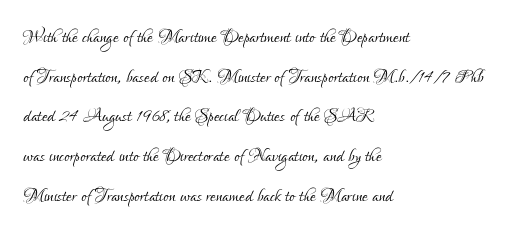
Which margin do the lines hug? The left one — the right edge is uneven. Interline gaps are of average width in this sample. Descender tails drop into unmarked territory.
